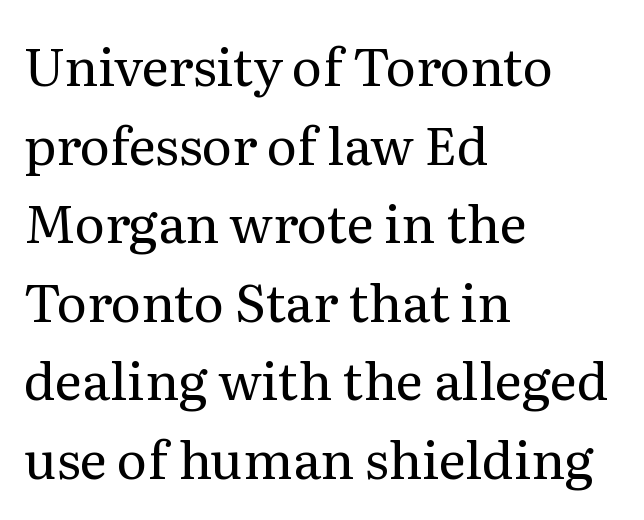
Character widths vary here, with narrow letters taking less room than wide ones. Does the type have serifs? Yes, each stem ends in a small foot. The rendering anchors every line to the left-hand side. Each row of text sits above clean, open space. This rendering leaves character spacing at its baseline value.
